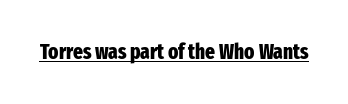
Q: Is the text bold? A: Yes.
Q: Is the text italic (slanted)? A: No, it is upright.
Q: Is the text underlined? A: Yes.
Q: Is the spacing between letters normal or unusually wide? A: Normal.
